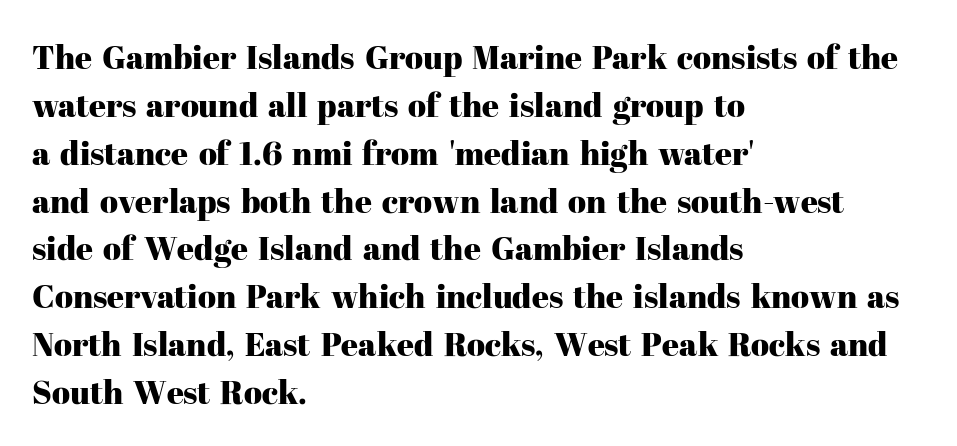
The image shows 33 px serif type, upright; set left-aligned, normal line spacing (1.45x), normal letter spacing, not underlined; high stroke contrast and a medium x-height.
